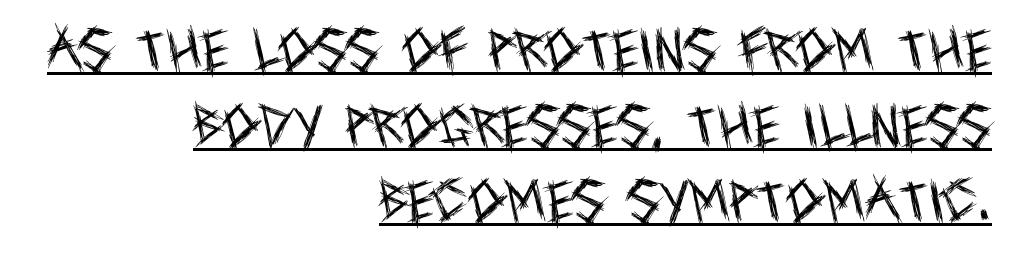
A light-to-regular cut is what we see here. In terms of posture, this sample is upright. Letterform terminals end flat and unadorned throughout the passage. How would I describe the line gaps? Plain and ordinary.
